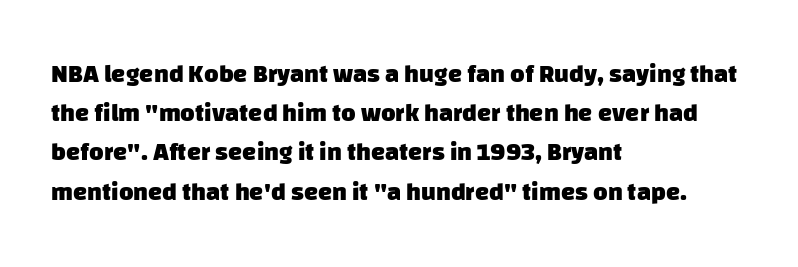
{"bold": "yes", "underline": "no", "align": "left", "line_spacing": "normal", "line_spacing_ratio": 1.57, "letter_spacing": "normal", "letter_spacing_em": 0.0, "glyph_px": 25}
